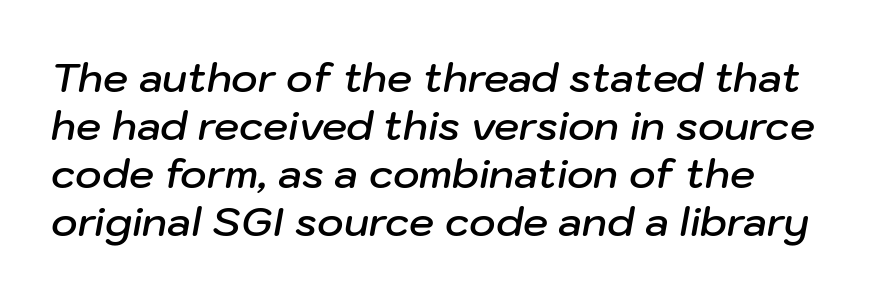
The image shows 40 px semibold type, italic (leaning right); set line spacing 1.2x, normal letter spacing, not underlined; low stroke contrast and a medium x-height.
